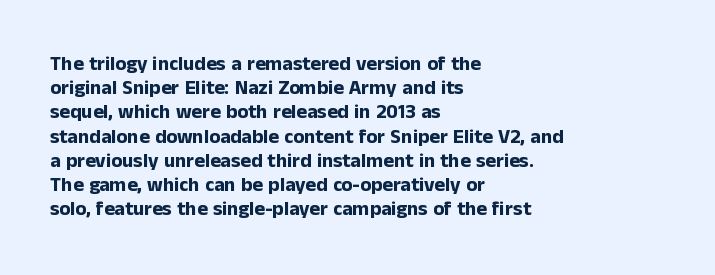
Descenders hang freely into open space. The paragraph has a hard left edge and a soft right edge. It's the straight-up-and-down kind of type. Observe the ordinary spacing: letters are neighbours, not strangers. Weight check: bold — yes, fully.
